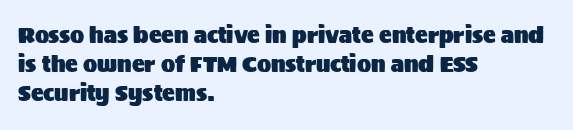
{"italic": "no", "underline": "no", "align": "left", "line_spacing": "normal", "line_spacing_ratio": 1.39, "letter_spacing": "normal", "letter_spacing_em": 0.0, "glyph_px": 21}
